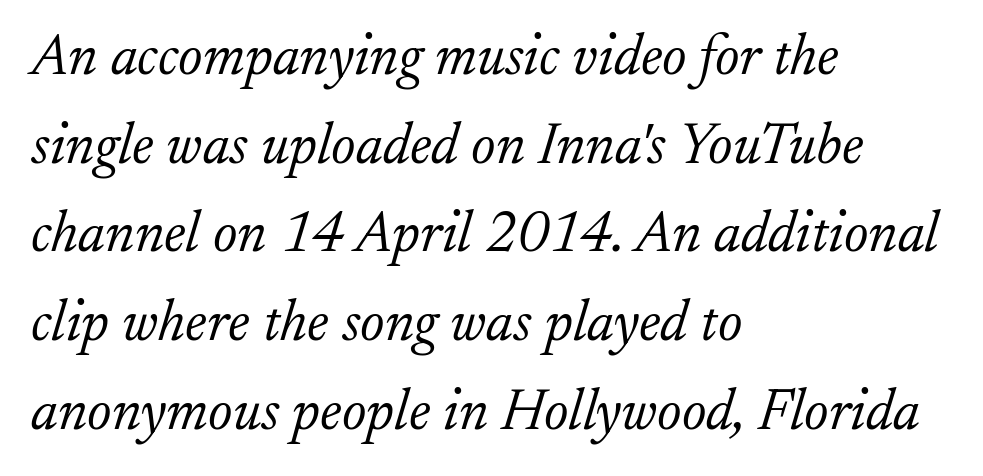
The image shows 58 px light serif type, italic (leaning right); set left-aligned, normal line spacing (1.53x), normal letter spacing, not underlined; low stroke contrast and a small x-height.
